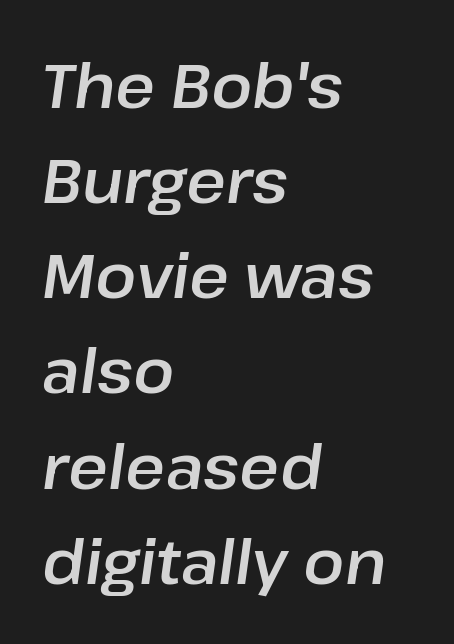
Only glyphs here, with clear space below each row. This sample has the flowing, uneven cadence of proportional lettering. Evenly set lines give the paragraph a standard silhouette. Nobody touched the tracking dial on this one. Emphasis-style slanted type is in use.
